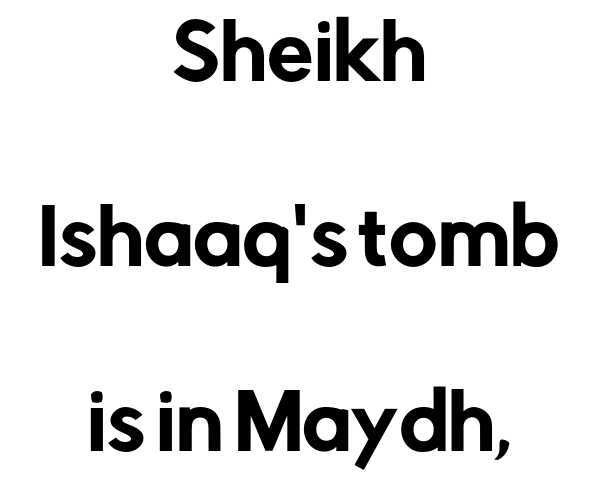
Q: Is the text italic (slanted)? A: No, it is upright.
Q: Is the typeface a serif or a sans-serif typeface? A: Sans-serif.
Q: Is the text underlined? A: No.
Q: How is the paragraph aligned? A: Centered.
Q: Is the spacing between letters normal or unusually wide? A: Normal.
Q: Is the spacing between lines tight, normal or loose? A: Loose.
Q: Width (condensed, normal, or wide)? A: Normal.
Q: Stroke contrast? A: Low.
Q: x-height? A: Medium.
Q: Monospaced? A: No.
